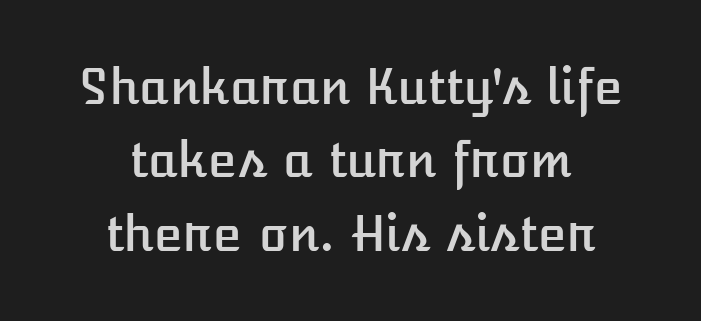
{"italic": "no", "width": "normal", "stroke_contrast": "low", "x_height": "medium", "monospaced": "no", "underline": "no", "align": "center", "line_spacing": "normal", "line_spacing_ratio": 1.53, "letter_spacing": "normal", "letter_spacing_em": 0.0, "glyph_px": 48}
